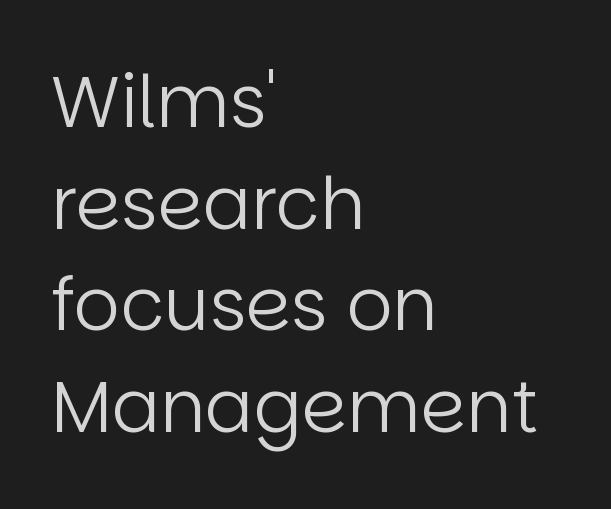
{"serif": "no", "italic": "no", "bold": "no", "weight": "regular", "width": "normal", "stroke_contrast": "low", "x_height": "large", "monospaced": "no", "underline": "no", "align": "left", "line_spacing": "normal", "line_spacing_ratio": 1.41, "letter_spacing": "normal", "letter_spacing_em": 0.0, "glyph_px": 72}
